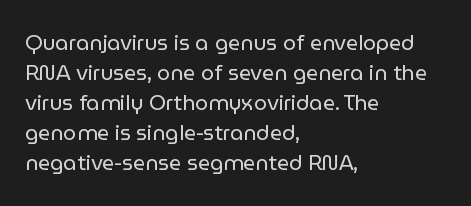
Compared with typical body copy, the letter spacing here is the same. The text block is weighted toward the left margin, trailing off unevenly rightward. The foot of each line stays bare and open. Evenly set lines give the paragraph a standard silhouette. Stroke thickness stays within the range of a standard reading face or lighter.
